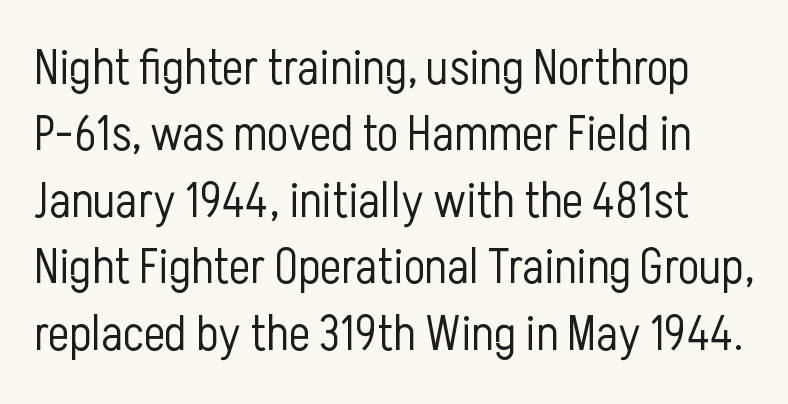
Q: Is the text bold? A: No.
Q: Is the text italic (slanted)? A: No, it is upright.
Q: Is the typeface a serif or a sans-serif typeface? A: Sans-serif.
Q: Is the text underlined? A: No.
Q: Is the spacing between letters normal or unusually wide? A: Normal.
Q: Is the spacing between lines tight, normal or loose? A: Normal.
Q: Width (condensed, normal, or wide)? A: Condensed.
Q: Stroke contrast? A: Low.
Q: x-height? A: Medium.
Q: Monospaced? A: No.
